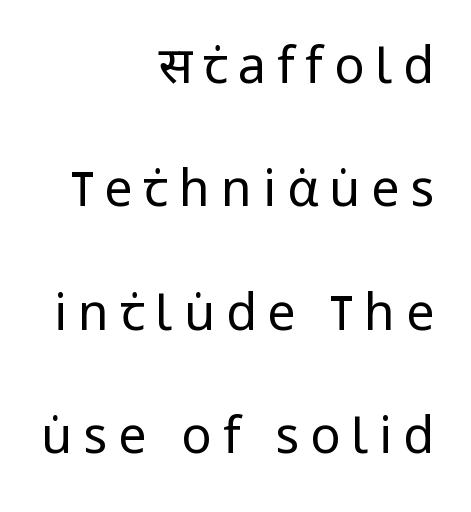
{"serif": "no", "italic": "no", "bold": "no", "weight": "regular", "width": "condensed", "stroke_contrast": "low", "x_height": "large", "monospaced": "no", "underline": "no", "align": "right", "line_spacing": "loose", "line_spacing_ratio": 2.47, "letter_spacing": "wide", "letter_spacing_em": 0.22, "glyph_px": 50}
